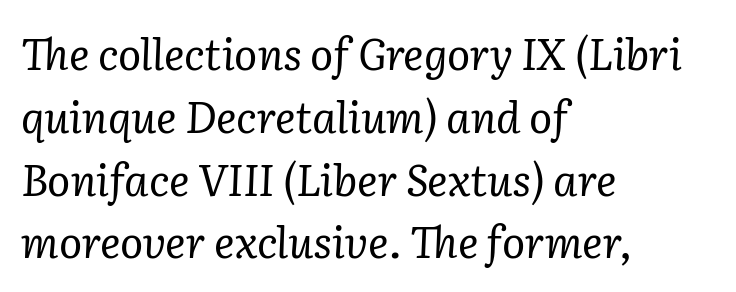
Q: Is the text bold? A: No.
Q: Is the text italic (slanted)? A: Yes, it leans right by about 2 degrees.
Q: Is the typeface a serif or a sans-serif typeface? A: Serif.
Q: Is the text underlined? A: No.
Q: How is the paragraph aligned? A: Left-aligned.
Q: Is the spacing between letters normal or unusually wide? A: Normal.
Q: Is the spacing between lines tight, normal or loose? A: Normal.
Q: Width (condensed, normal, or wide)? A: Normal.
Q: Stroke contrast? A: Low.
Q: x-height? A: Medium.
Q: Monospaced? A: No.
